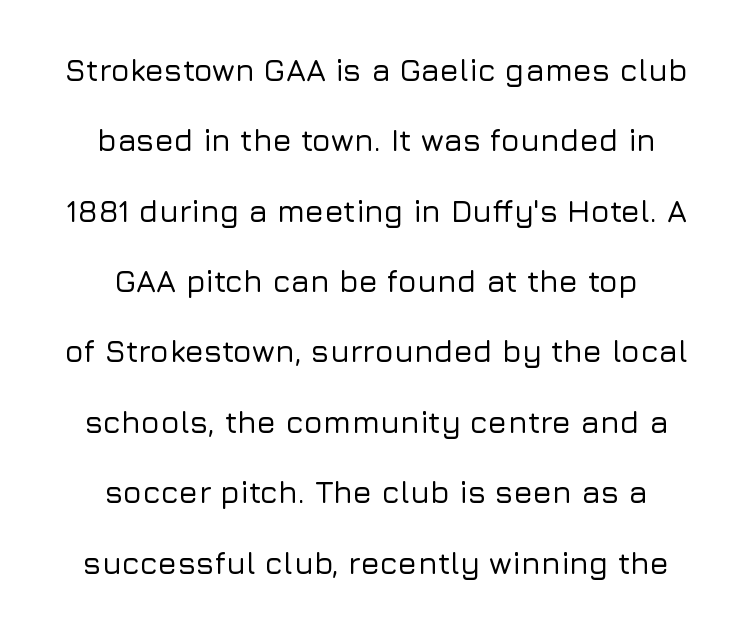
Q: Is the text italic (slanted)? A: No, it is upright.
Q: Is the typeface a serif or a sans-serif typeface? A: Sans-serif.
Q: Is the text underlined? A: No.
Q: How is the paragraph aligned? A: Centered.
Q: Is the spacing between letters normal or unusually wide? A: Normal.
Q: Is the spacing between lines tight, normal or loose? A: Loose.
Q: Width (condensed, normal, or wide)? A: Normal.
Q: Stroke contrast? A: Low.
Q: x-height? A: Medium.
Q: Monospaced? A: No.
